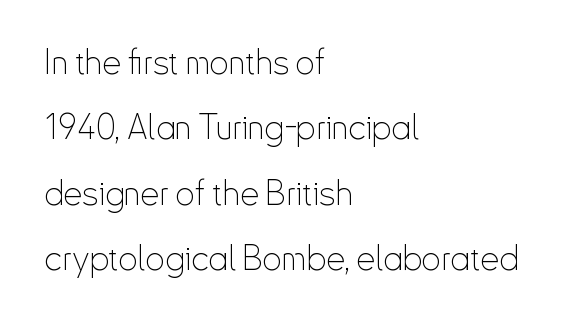
Stroke thickness stays within the range of a standard reading face or lighter. Each letter keeps its own natural width here, so spacing adapts to shape. Rows of type keep a wide berth in the vertical direction. Is this a sans? Yes — the strokes have no serifs.
